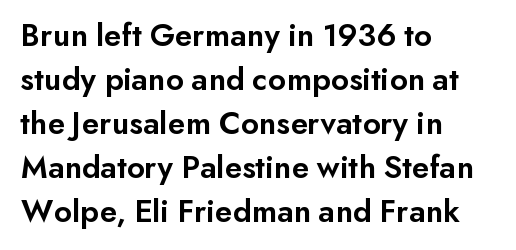
The image shows 33 px semibold sans-serif type, upright; set left-aligned, normal line spacing (1.33x), normal letter spacing, not underlined; low stroke contrast and a small x-height.
